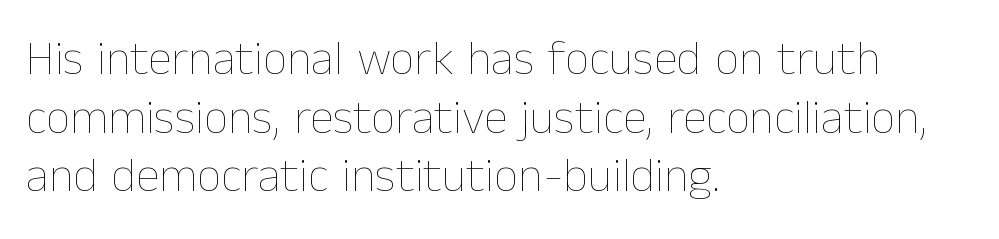
Descenders hang freely into open space. The gaps between neighbouring characters are ordinary and unremarkable. Every row of glyphs begins at an identical x-position on the left. The typography opts for an upright posture over an oblique one. The face used here is proportionally spaced, like ordinary book or web type. Stem width sits at or under what a default text font uses.
